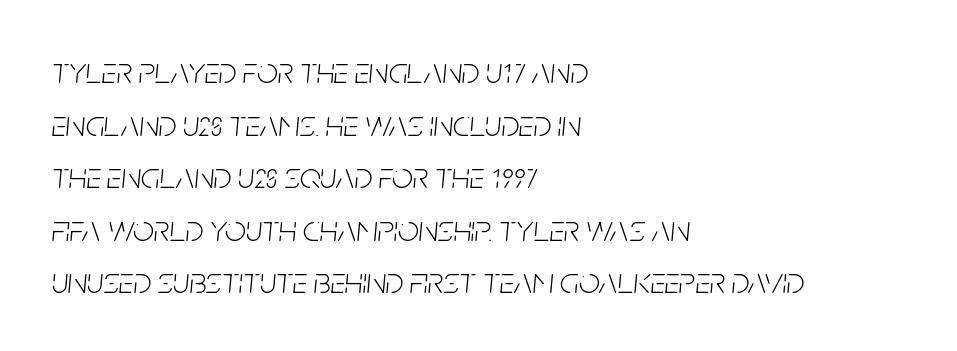
Think standard paragraph weight, or any step lighter than that. If you drew a ruler down the left edge, every line would touch it. Varying glyph widths throughout — classic text-font behaviour. Posture: slanted.
